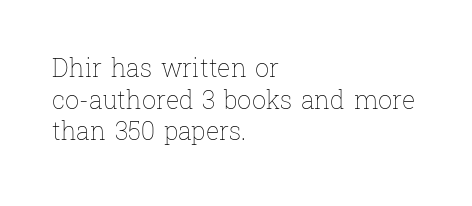
{"italic": "no", "bold": "no", "underline": "no", "align": "left", "line_spacing": "normal", "line_spacing_ratio": 1.27, "letter_spacing": "normal", "letter_spacing_em": 0.0, "glyph_px": 25}
